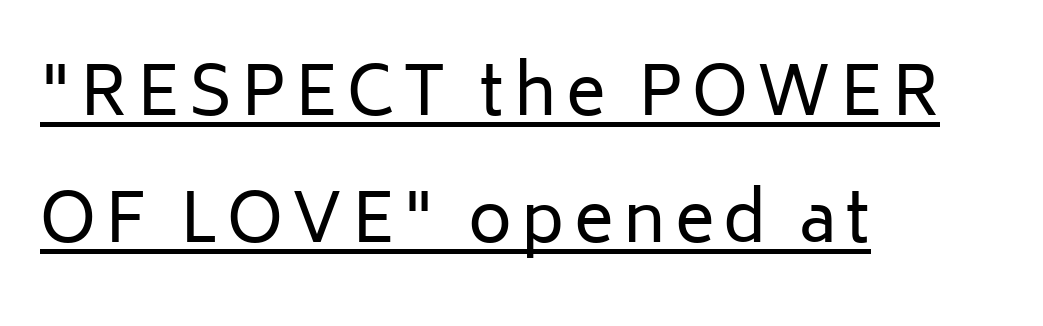
The image shows 67 px regular-weight sans-serif type, upright; set left-aligned, line spacing 1.89x, underlined; low stroke contrast and a medium x-height.
